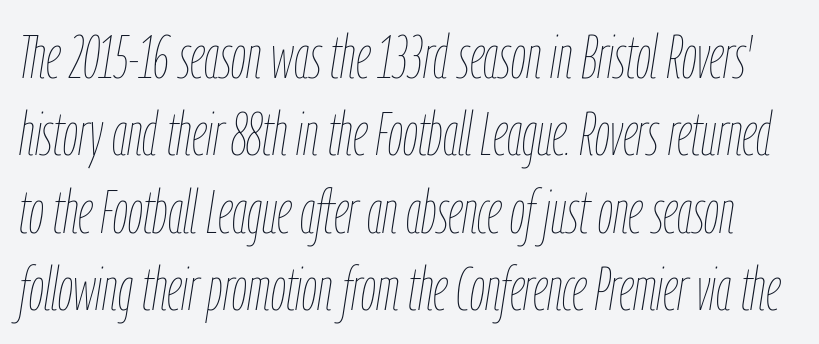
No heavy texture on the line: the type isn't bold. In terms of letterspacing, this is plain default setting. A typesetter would call this proportional, since set widths differ per character. This sample uses an oblique cut, with every glyph tilted off the vertical. These lines sit exactly where default settings would place them. This rendering features lettering with no underline.
